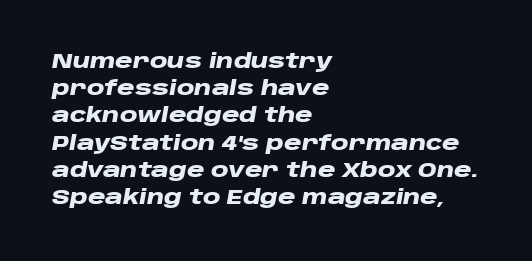
Q: Is the text bold? A: Yes.
Q: Is the text italic (slanted)? A: Yes, it leans right by about 10 degrees.
Q: Is the text underlined? A: No.
Q: How is the paragraph aligned? A: Left-aligned.
Q: Is the spacing between letters normal or unusually wide? A: Normal.
Q: Is the spacing between lines tight, normal or loose? A: Normal.
